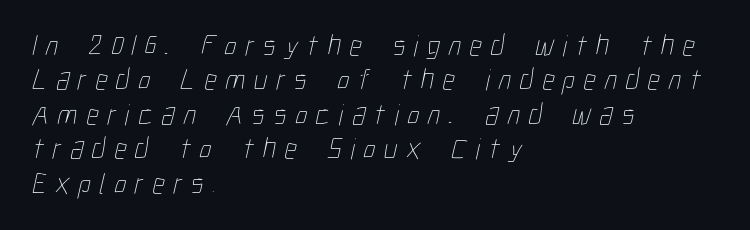
The letters look calm and open, with moderate or lighter stems. The letters advance in unequal steps, a hallmark of proportional type. The rendering uses a small line-height, squeezing the rows. The zone under the glyphs is completely vacant. Someone cranked the tracking dial way up on this one.
